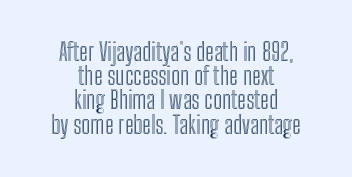
Q: Is the text italic (slanted)? A: No, it is upright.
Q: Is the text underlined? A: No.
Q: How is the paragraph aligned? A: Centered.
Q: Is the spacing between letters normal or unusually wide? A: Normal.
Q: Is the spacing between lines tight, normal or loose? A: Tight.
